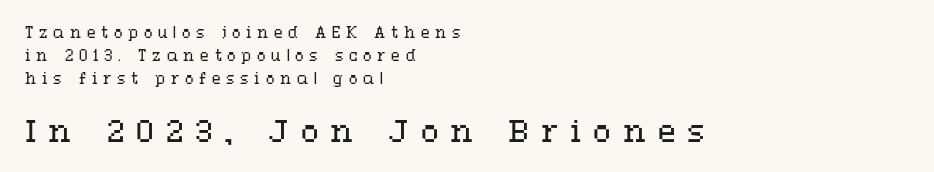
Bigger letters appear in the bottom chunk; the top chunk is reduced. This block has exactly the height ordinary leading produces. Only glyphs here, with clear space below each row. The paragraph has a hard left edge and a soft right edge. No chunkiness to these letters — they're not bold.
